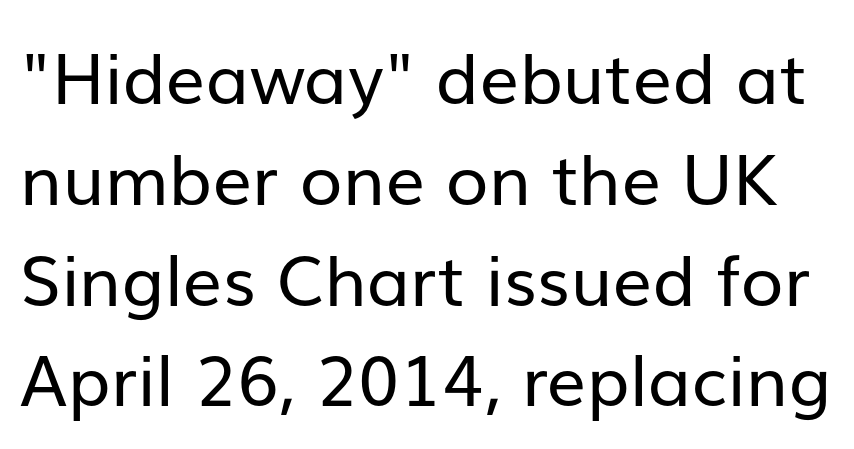
Q: Is the text bold? A: No.
Q: Is the text italic (slanted)? A: No, it is upright.
Q: Is the typeface a serif or a sans-serif typeface? A: Sans-serif.
Q: Is the text underlined? A: No.
Q: Is the spacing between letters normal or unusually wide? A: Normal.
Q: Is the spacing between lines tight, normal or loose? A: Normal.
Q: Width (condensed, normal, or wide)? A: Normal.
Q: Stroke contrast? A: Low.
Q: x-height? A: Medium.
Q: Monospaced? A: No.
